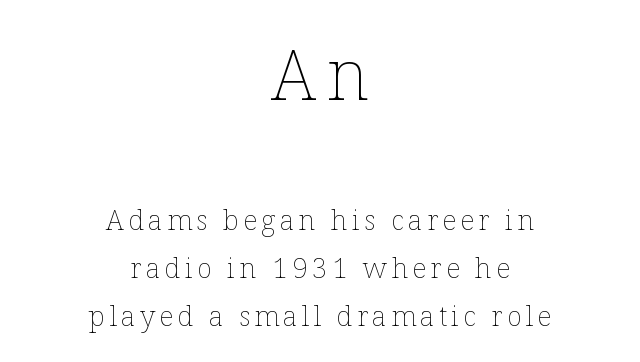
Q: Is the text bold? A: No.
Q: Is the text italic (slanted)? A: No, it is upright.
Q: Is the text underlined? A: No.
Q: How is the paragraph aligned? A: Centered.
Q: Which block of text is set in a larger size, the first (top) or the second (bottom)? A: The first (top) one.
Q: Width (condensed, normal, or wide)? A: Normal.
Q: Stroke contrast? A: Low.
Q: x-height? A: Medium.
Q: Monospaced? A: No.
